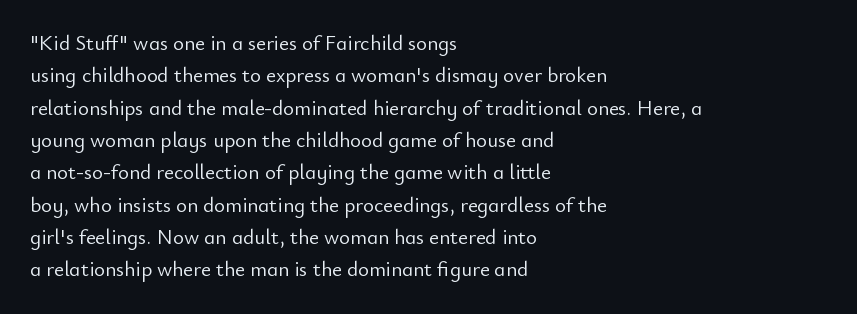
Q: Is the text bold? A: No.
Q: Is the text italic (slanted)? A: No, it is upright.
Q: Is the text underlined? A: No.
Q: How is the paragraph aligned? A: Left-aligned.
Q: Is the spacing between letters normal or unusually wide? A: Normal.
Q: Is the spacing between lines tight, normal or loose? A: Normal.
